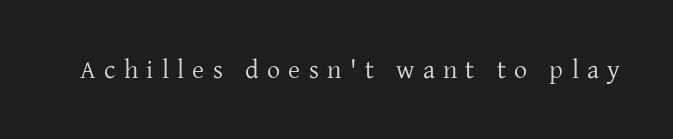
Q: Is the text bold? A: No.
Q: Is the text italic (slanted)? A: No, it is upright.
Q: Is the text underlined? A: No.
Q: Is the spacing between letters normal or unusually wide? A: Unusually wide.
